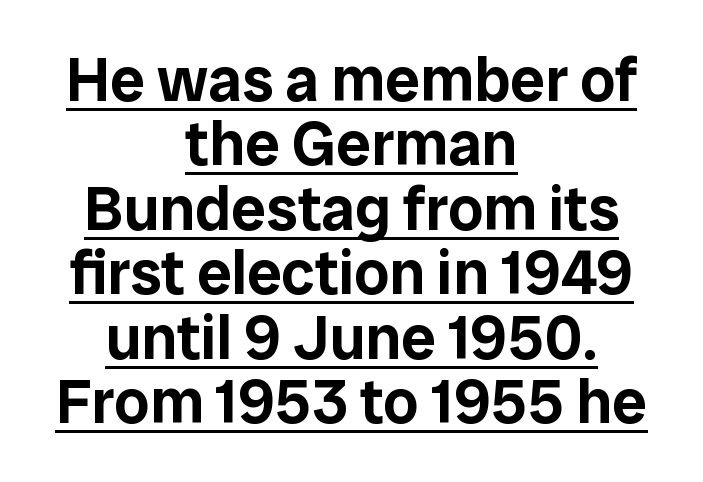
Q: Is the text italic (slanted)? A: No, it is upright.
Q: Is the typeface a serif or a sans-serif typeface? A: Sans-serif.
Q: Is the text underlined? A: Yes.
Q: How is the paragraph aligned? A: Centered.
Q: Is the spacing between letters normal or unusually wide? A: Normal.
Q: Is the spacing between lines tight, normal or loose? A: Tight.
Q: Width (condensed, normal, or wide)? A: Normal.
Q: Stroke contrast? A: Low.
Q: x-height? A: Medium.
Q: Monospaced? A: No.
